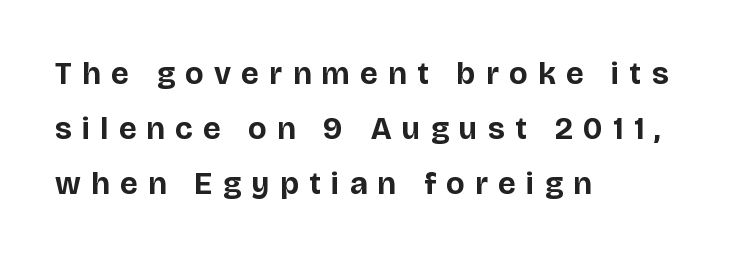
A sans-serif font was chosen for this passage. Between one letter and the next there's a generous, obvious gap. Is the block centered? No — it sits flush against the left margin. Varying glyph widths throughout — classic text-font behaviour. In terms of weight, the rendering is a true, heavy bold.
